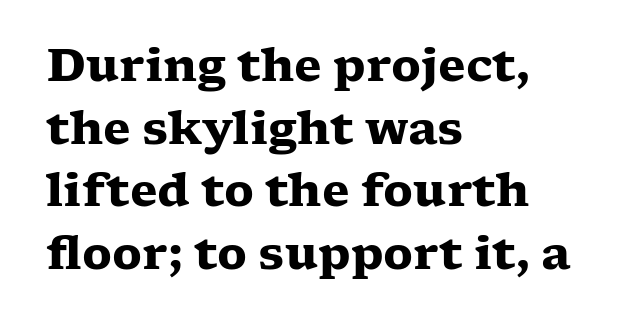
It's the straight-up-and-down kind of type. Does the copy run flush right? No — it runs flush left. Whoever set this chose a conventional vertical rhythm. Serif or sans? Serif — the stroke terminals have little feet.
